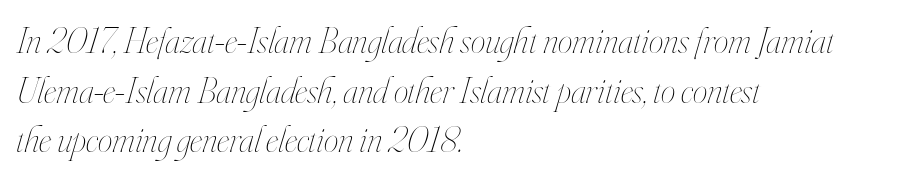
Left-aligned paragraph, ragged on the right. This sample has the flowing, uneven cadence of proportional lettering. Designer's note — italics engaged. Leading matches the norm, producing a regular column. This rendering leaves character spacing at its baseline value.
